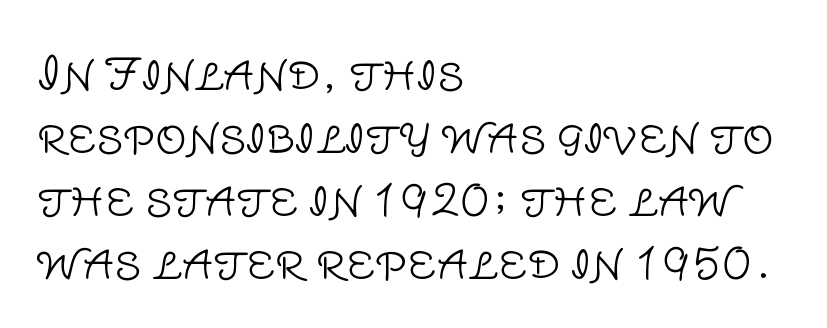
Q: Is the text bold? A: No.
Q: Is the text italic (slanted)? A: Yes.
Q: Is the typeface a serif or a sans-serif typeface? A: Sans-serif.
Q: Is the text underlined? A: No.
Q: How is the paragraph aligned? A: Left-aligned.
Q: Is the spacing between letters normal or unusually wide? A: Normal.
Q: Is the spacing between lines tight, normal or loose? A: Normal.
Q: Width (condensed, normal, or wide)? A: Normal.
Q: Stroke contrast? A: Low.
Q: x-height? A: Large.
Q: Monospaced? A: No.
